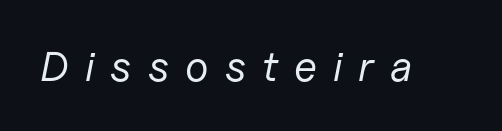
Q: Is the text bold? A: No.
Q: Is the text italic (slanted)? A: Yes, it leans right by about 11 degrees.
Q: Is the text underlined? A: No.
Q: Is the spacing between letters normal or unusually wide? A: Unusually wide.
Q: Width (condensed, normal, or wide)? A: Normal.
Q: Stroke contrast? A: Low.
Q: x-height? A: Medium.
Q: Monospaced? A: No.
